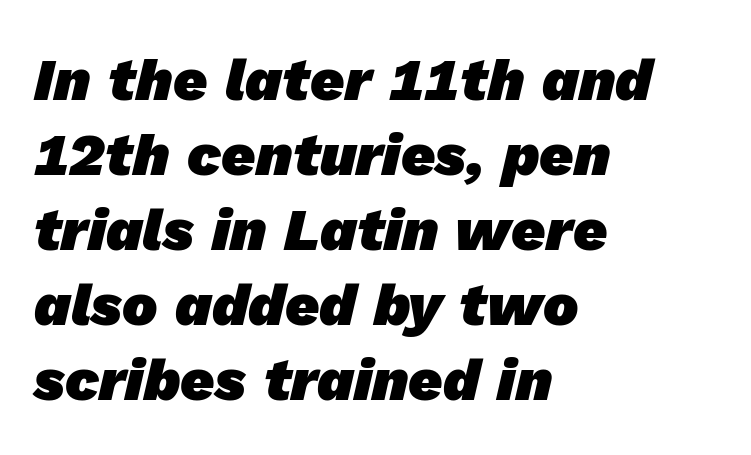
Q: Is the text bold? A: Yes.
Q: Is the typeface a serif or a sans-serif typeface? A: Sans-serif.
Q: Is the text underlined? A: No.
Q: How is the paragraph aligned? A: Left-aligned.
Q: Is the spacing between letters normal or unusually wide? A: Normal.
Q: Is the spacing between lines tight, normal or loose? A: Normal.
Q: Width (condensed, normal, or wide)? A: Normal.
Q: Stroke contrast? A: Low.
Q: x-height? A: Medium.
Q: Monospaced? A: No.
